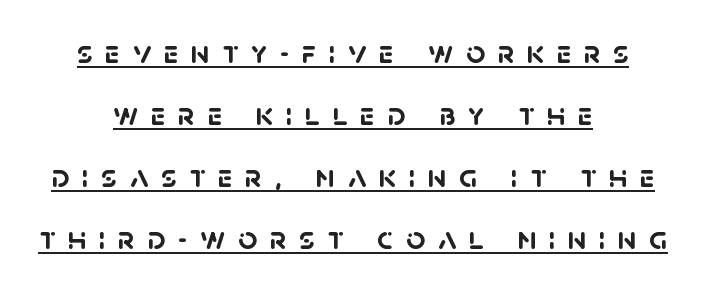
Visually the block forms a symmetrical silhouette, jagged on both flanks. Here the glyphs are tracked loosely, breaking word shapes into spaced letters. A typesetter would call this proportional, since set widths differ per character. Each line of the rendering has a horizontal stroke beneath the glyphs.
